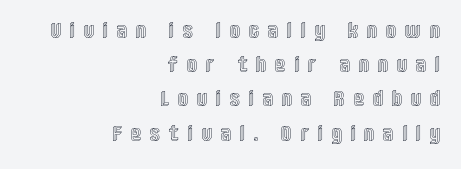
{"italic": "no", "underline": "no", "align": "right", "line_spacing": "normal", "line_spacing_ratio": 1.63, "letter_spacing": "wide", "letter_spacing_em": 0.48, "glyph_px": 21}
